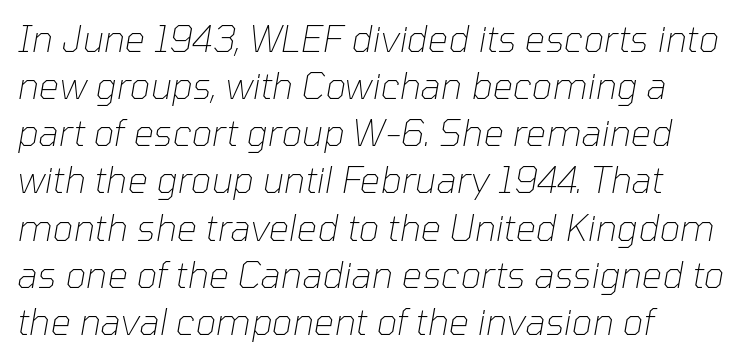
{"italic": "yes", "lean": "right", "slant_degrees": 10, "bold": "no", "weight": "thin", "width": "normal", "stroke_contrast": "low", "x_height": "medium", "monospaced": "no", "underline": "no", "align": "left", "line_spacing": "normal", "line_spacing_ratio": 1.31, "letter_spacing": "normal", "letter_spacing_em": 0.0, "glyph_px": 36}
